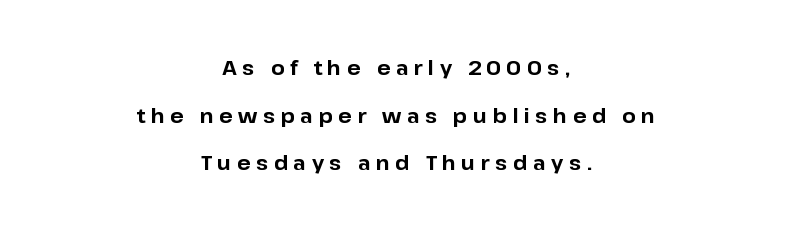
{"italic": "no", "bold": "yes", "underline": "no", "align": "center", "line_spacing": "loose", "line_spacing_ratio": 2.38, "letter_spacing": "wide", "letter_spacing_em": 0.27, "glyph_px": 20}
